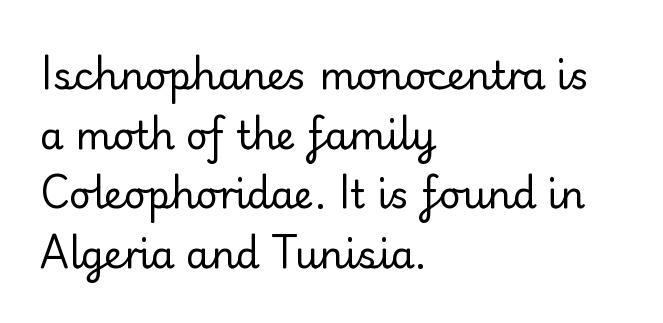
{"serif": "no", "italic": "no", "bold": "no", "weight": "regular", "width": "normal", "stroke_contrast": "low", "x_height": "small", "monospaced": "no", "underline": "no", "align": "left", "line_spacing": "normal", "line_spacing_ratio": 1.57, "letter_spacing": "normal", "letter_spacing_em": 0.0, "glyph_px": 38}
